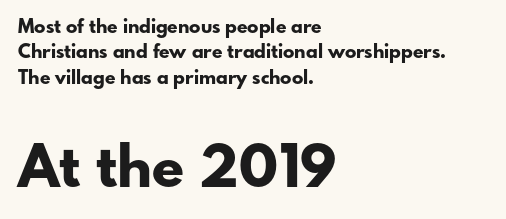
What stands out about the letter spacing? Nothing — it is the standard amount. What kind of face is this? One without serifs — a sans. The typography opts for an upright posture over an oblique one. The typesetter chose a ragged-right arrangement here. A student would notice the bottom passage is typeset larger than what precedes it.
